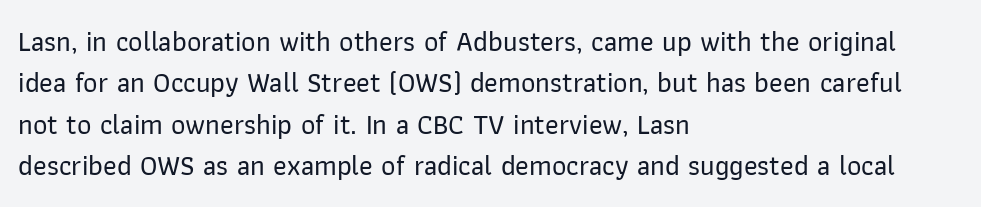
Q: Is the text italic (slanted)? A: No, it is upright.
Q: Is the typeface a serif or a sans-serif typeface? A: Sans-serif.
Q: Is the text underlined? A: No.
Q: How is the paragraph aligned? A: Left-aligned.
Q: Is the spacing between letters normal or unusually wide? A: Normal.
Q: Is the spacing between lines tight, normal or loose? A: Normal.
Q: Width (condensed, normal, or wide)? A: Normal.
Q: Stroke contrast? A: Low.
Q: x-height? A: Medium.
Q: Monospaced? A: No.
